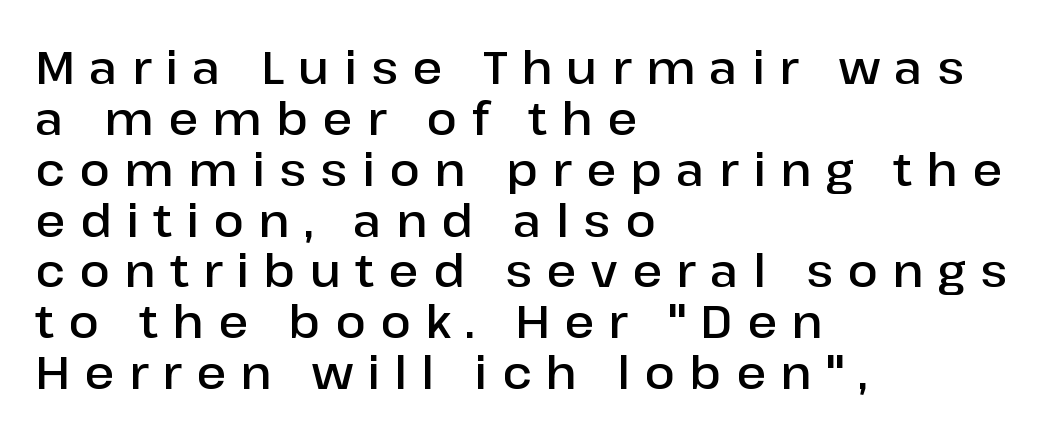
Q: Is the text bold? A: Semi-bold.
Q: Is the text italic (slanted)? A: No, it is upright.
Q: Is the typeface a serif or a sans-serif typeface? A: Sans-serif.
Q: Is the text underlined? A: No.
Q: How is the paragraph aligned? A: Left-aligned.
Q: Is the spacing between letters normal or unusually wide? A: Unusually wide.
Q: Is the spacing between lines tight, normal or loose? A: Tight.
Q: Width (condensed, normal, or wide)? A: Normal.
Q: Stroke contrast? A: Low.
Q: x-height? A: Medium.
Q: Monospaced? A: No.
